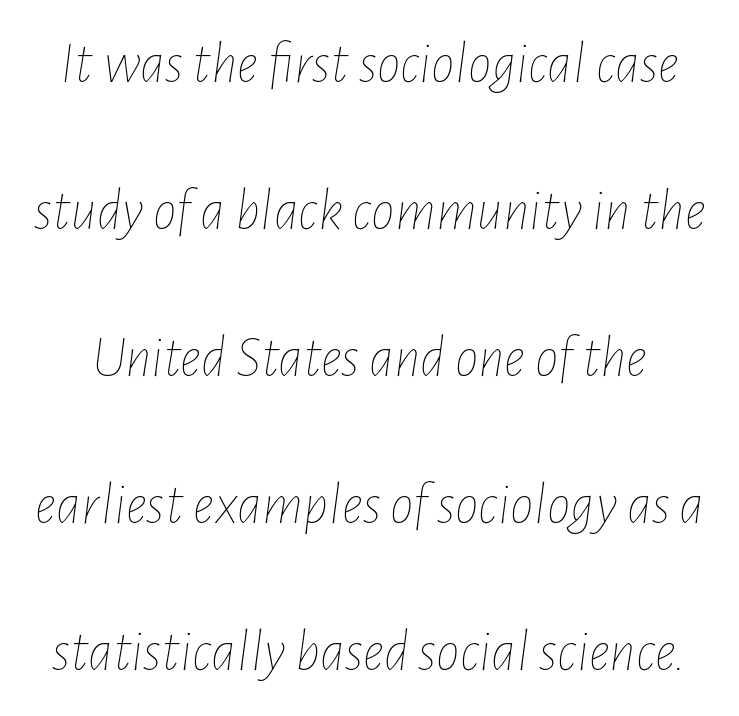
The image shows 59 px thin, condensed type, italic (leaning right); set loose line spacing (2.49x), normal letter spacing, not underlined; low stroke contrast and a medium x-height.
